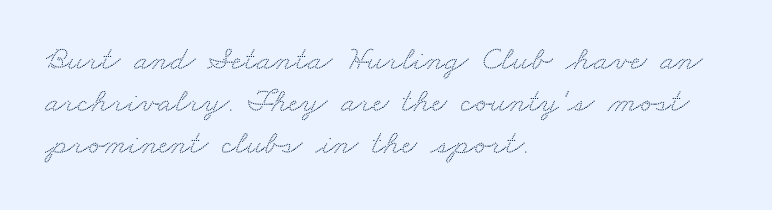
Varying glyph widths throughout — classic text-font behaviour. Descender tails drop into unmarked territory. No extra tracking has been applied to these lines. The rendering shows small feet on the letterforms — a serif design. One-word summary of the alignment: left.
